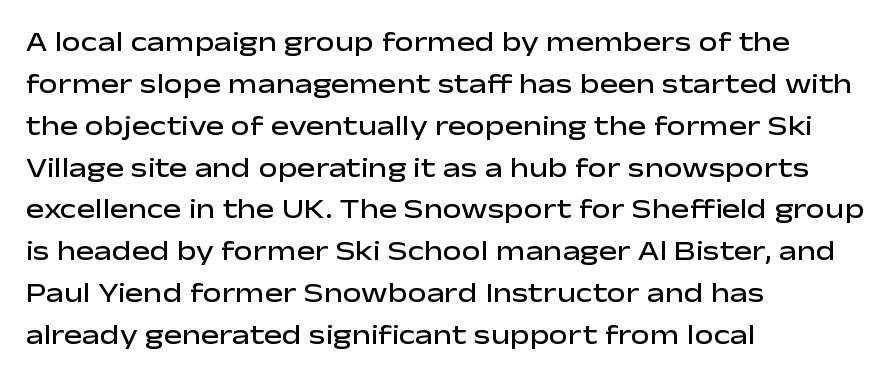
{"italic": "no", "bold": "semi", "underline": "no", "align": "left", "line_spacing": "normal", "line_spacing_ratio": 1.55, "letter_spacing": "normal", "letter_spacing_em": 0.0, "glyph_px": 27}
